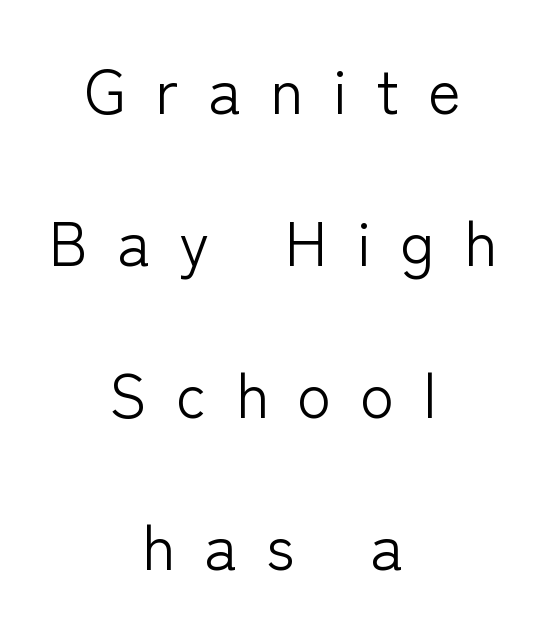
The image shows 62 px light sans-serif type, upright; set centered, loose line spacing (2.45x), unusually wide letter spacing (+0.47 em), not underlined; low stroke contrast and a medium x-height.
